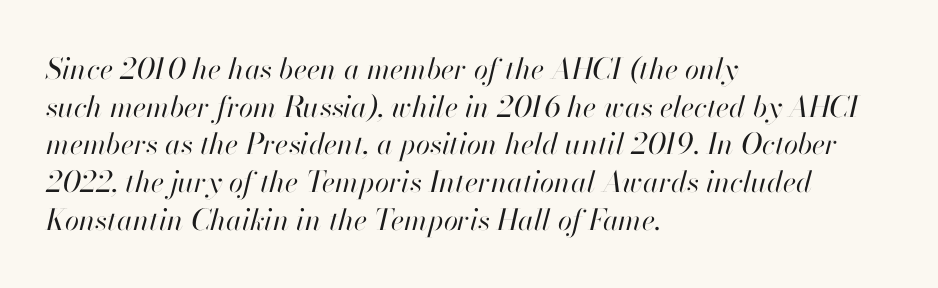
{"italic": "yes", "lean": "right", "slant_degrees": 13, "bold": "no", "weight": "regular", "width": "normal", "stroke_contrast": "high", "x_height": "small", "monospaced": "no", "underline": "no", "align": "left", "line_spacing": "normal", "line_spacing_ratio": 1.3, "letter_spacing": "normal", "letter_spacing_em": 0.0, "glyph_px": 29}
